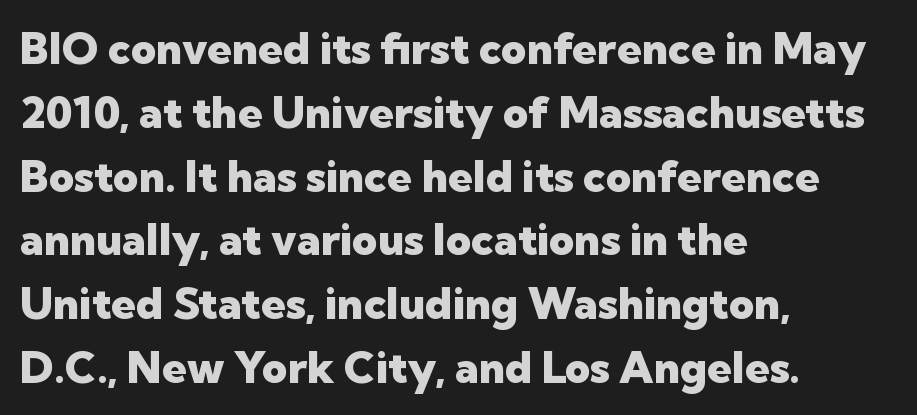
The image shows 44 px heavy sans-serif type, upright; set left-aligned, normal line spacing (1.45x), normal letter spacing, not underlined; low stroke contrast and a medium x-height.
